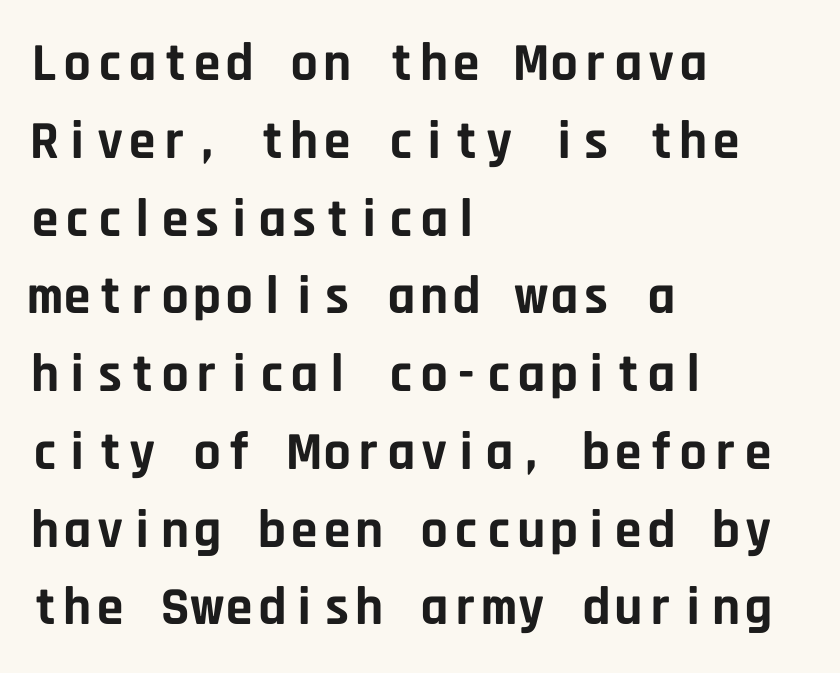
Q: Is the text bold? A: Yes.
Q: Is the text italic (slanted)? A: No, it is upright.
Q: Is the typeface a serif or a sans-serif typeface? A: Sans-serif.
Q: Is the text underlined? A: No.
Q: How is the paragraph aligned? A: Left-aligned.
Q: Is the spacing between letters normal or unusually wide? A: Normal.
Q: Is the spacing between lines tight, normal or loose? A: Normal.
Q: Width (condensed, normal, or wide)? A: Normal.
Q: Stroke contrast? A: Low.
Q: x-height? A: Large.
Q: Monospaced? A: Yes.
